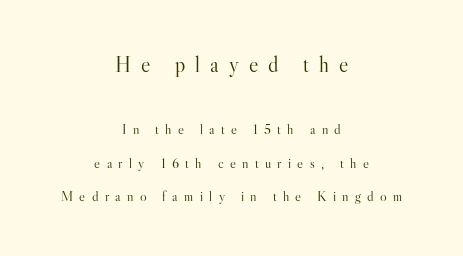
{"italic": "no", "bold": "no", "underline": "no", "align": "center", "line_spacing": "loose", "line_spacing_ratio": 2.39, "letter_spacing": "wide", "letter_spacing_em": 0.45, "larger_block": "first", "size_ratio": 1.57, "glyph_px": 22}
